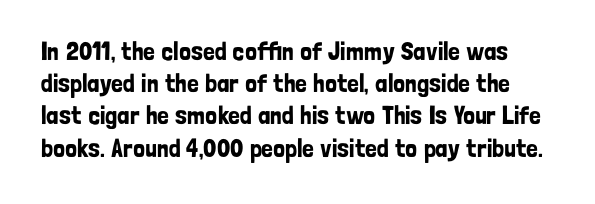
The image shows 26 px text type, upright; set line spacing 1.24x, normal letter spacing, not underlined.
